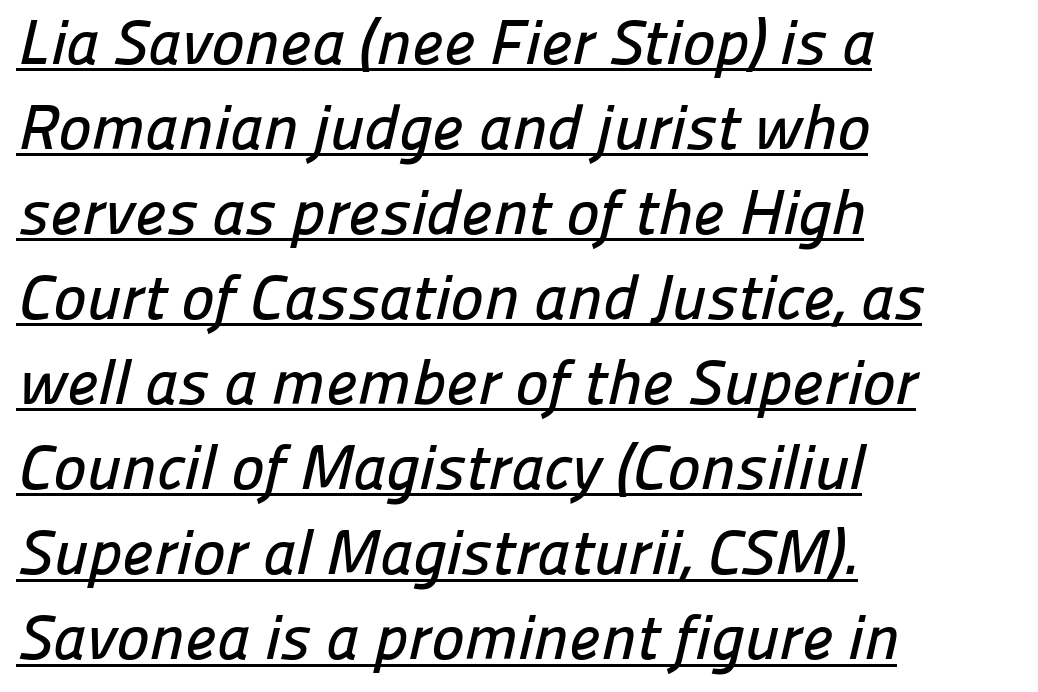
{"serif": "no", "width": "normal", "stroke_contrast": "low", "x_height": "medium", "monospaced": "no", "underline": "yes", "align": "left", "line_spacing": "normal", "line_spacing_ratio": 1.35, "letter_spacing": "normal", "letter_spacing_em": 0.0, "glyph_px": 63}
